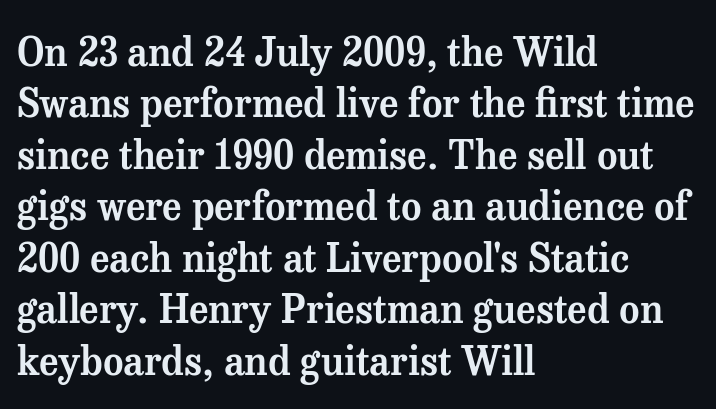
Posture: vertical. Underline: absent. Spacing verdict: proportional, widths tailored to each character. Short note: letters normally spaced. Vertical spacing — default.
